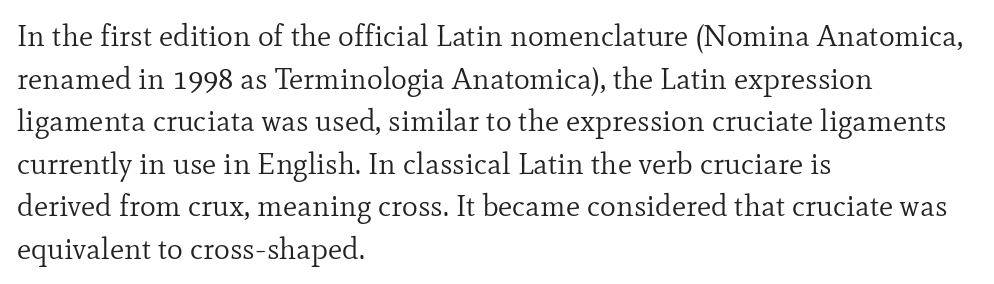
Only glyphs here, with clear space below each row. Every character sits straight up, as roman type does. The characters are drawn with everyday or finer stroke widths. The space between consecutive lines is moderate. Characters follow at the spacing the type designer built in. Compared with a centered layout, this one pins lines to the left instead.
